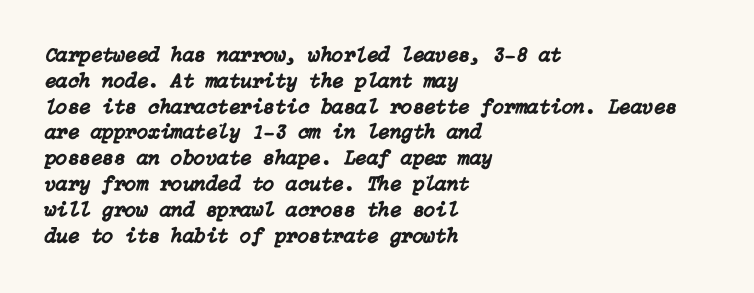
The image shows 21 px text type, italic (leaning right); set left-aligned, line spacing 1.23x, normal letter spacing, not underlined.
